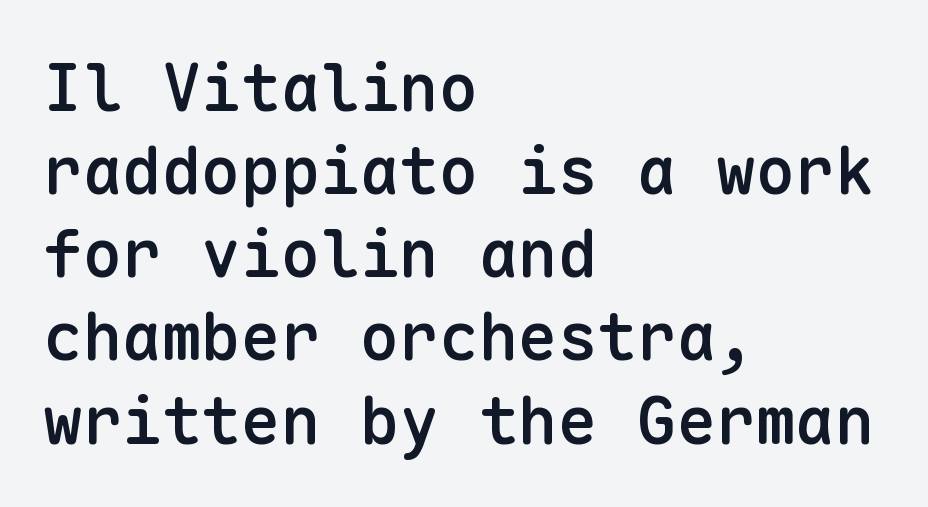
Clear beneath every line of the passage. Quick note: interline space is typical. The face used here is monospaced, like something from a code editor. The line texture is even and compact thanks to regular tracking. The text was rendered using a sans face with plain stroke endings. Bold? Not quite — semibold, heavier than regular but stopping short.
